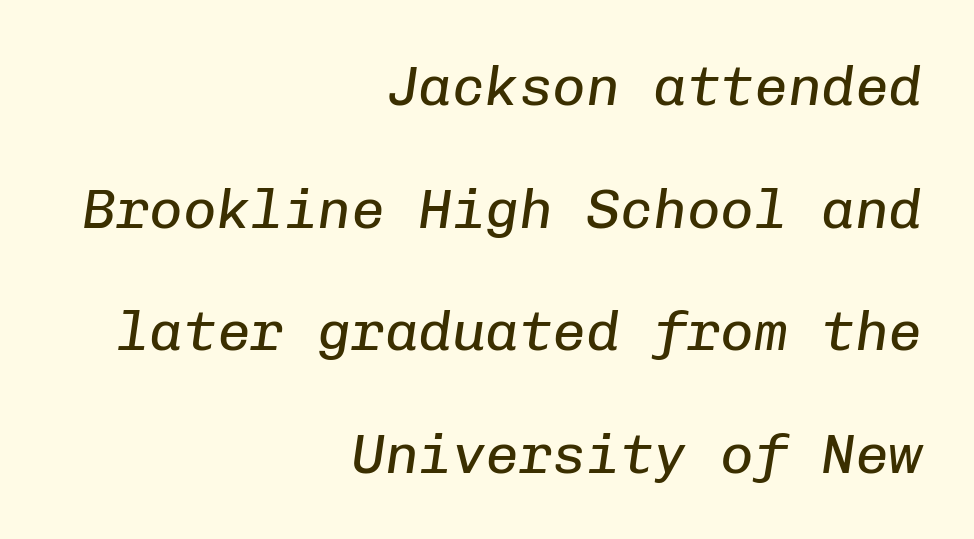
The weight tops out at a normal text grade. Every row of glyphs terminates at an identical x-position on the right. Notice how the stems are inclined rather than vertical — that's the hallmark of italics. Characters follow at the spacing the type designer built in.
